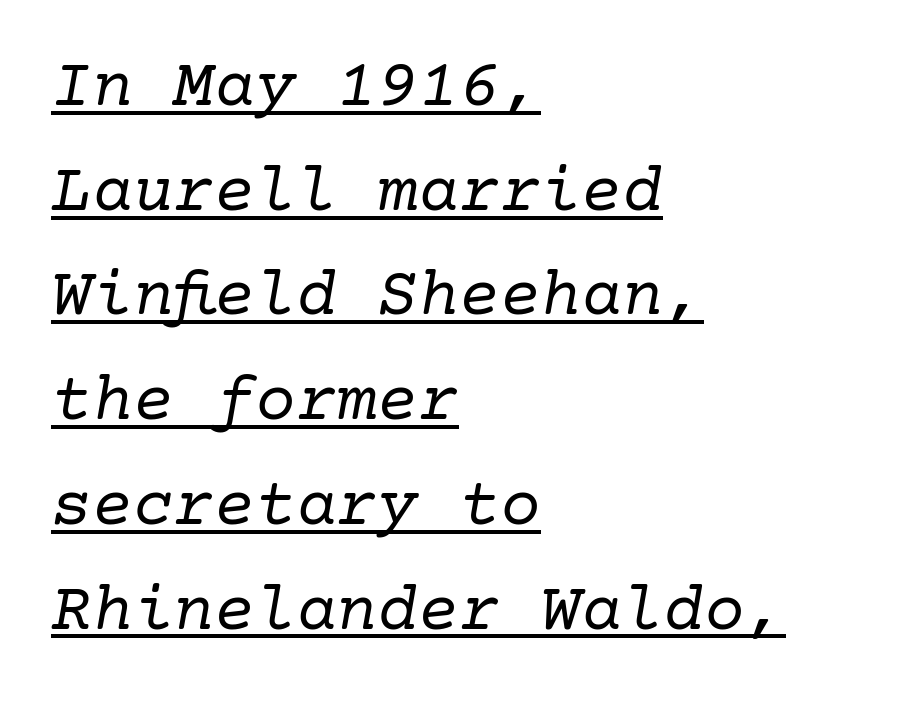
{"serif": "yes", "italic": "yes", "lean": "right", "slant_degrees": 10, "bold": "no", "weight": "regular", "width": "normal", "stroke_contrast": "low", "x_height": "medium", "underline": "yes", "align": "left", "line_spacing": "normal", "line_spacing_ratio": 1.54, "letter_spacing": "normal", "letter_spacing_em": 0.0, "glyph_px": 68}
